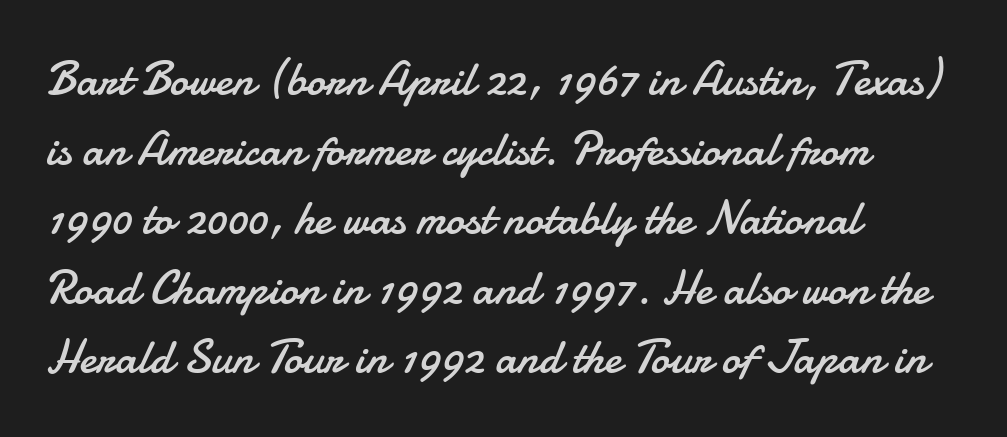
{"serif": "no", "bold": "no", "weight": "regular", "width": "normal", "stroke_contrast": "low", "x_height": "small", "monospaced": "no", "underline": "no", "align": "left", "line_spacing": "normal", "line_spacing_ratio": 1.48, "letter_spacing": "normal", "letter_spacing_em": 0.0, "glyph_px": 47}
